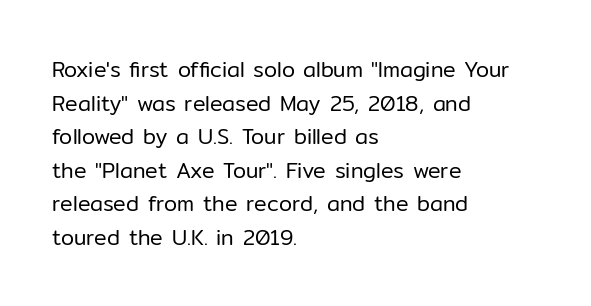
Q: Is the text bold? A: No.
Q: Is the text italic (slanted)? A: No, it is upright.
Q: Is the text underlined? A: No.
Q: How is the paragraph aligned? A: Left-aligned.
Q: Is the spacing between letters normal or unusually wide? A: Normal.
Q: Is the spacing between lines tight, normal or loose? A: Normal.
